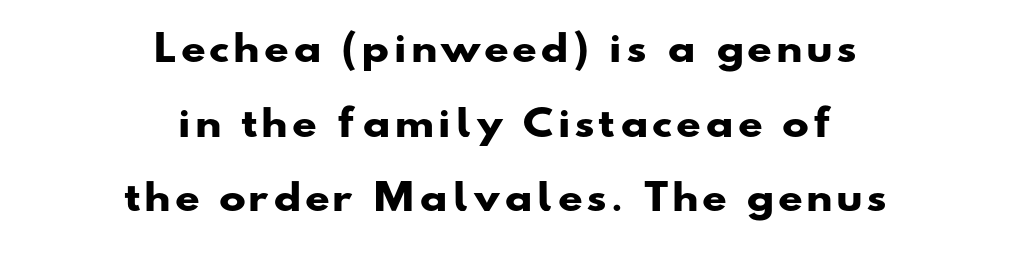
In terms of letterform style, serifs are entirely absent. Is the type bold? Yes — the strokes are clearly thick and heavy. Note the varied advance widths — an 'i' is clearly narrower than an 'm'. The lines in this sample share a center point and differ in where they start and stop. The block of text is sparse from top to bottom, with ample space between rows.
